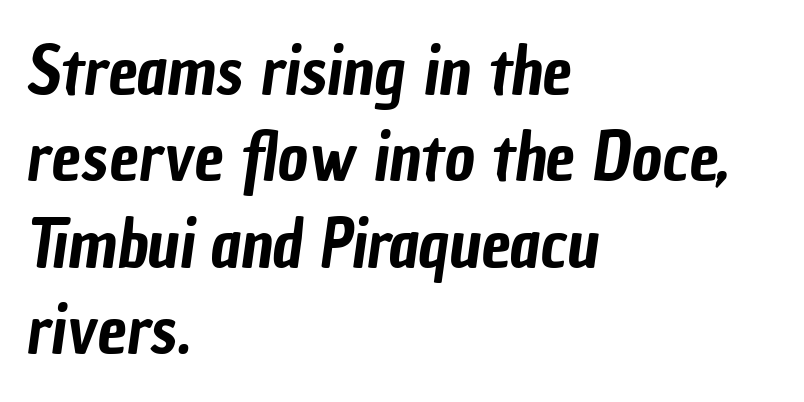
The image shows 66 px condensed sans-serif type; set left-aligned, normal line spacing (1.31x), normal letter spacing, not underlined; low stroke contrast and a medium x-height.
